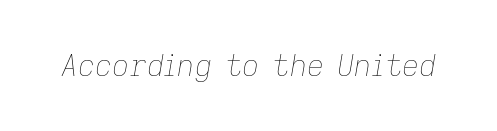
The image shows 30 px thin type, italic (leaning right); set normal letter spacing, not underlined; low stroke contrast and a medium x-height.
